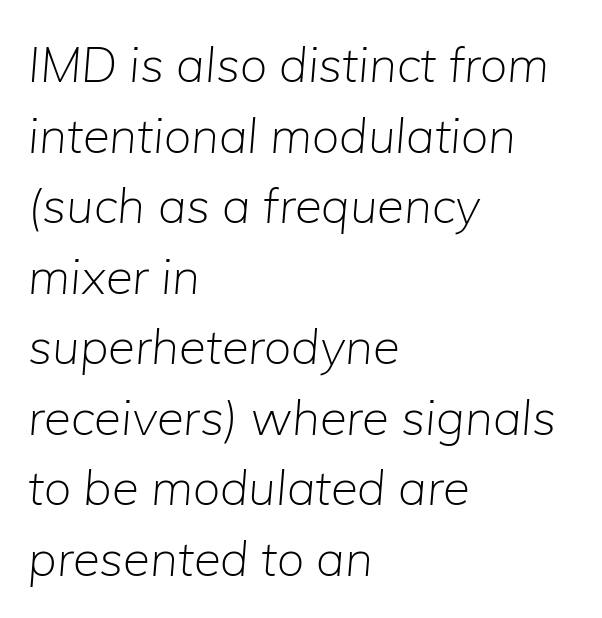
Just letters on the line, the space beneath them empty. Teacher's note: observe the even left margin — that is flush-left alignment. The block of text has a typical density, with ordinary space between rows. The passage shown is typed in a proportional face where columns would drift. The horizontal fit of the characters is conventional and even.
